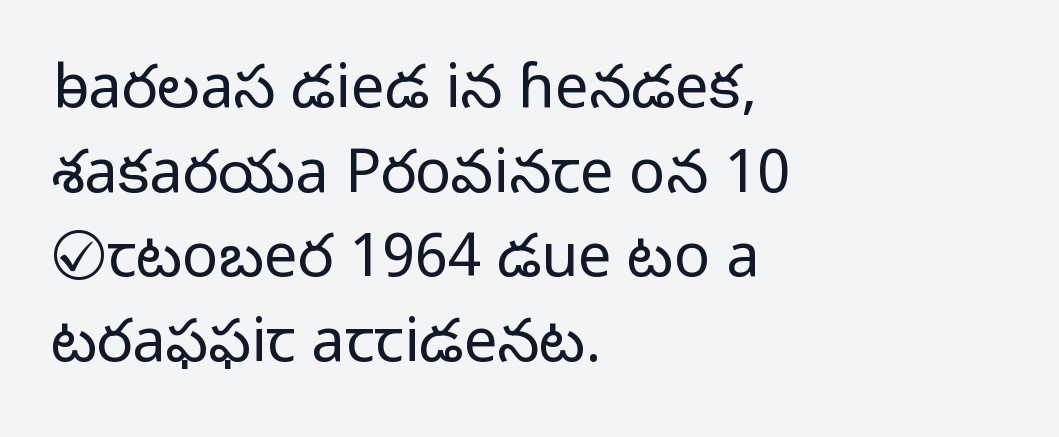
The image shows 60 px light sans-serif type, upright; set left-aligned, normal line spacing (1.41x), normal letter spacing, not underlined; low stroke contrast and a medium x-height.
